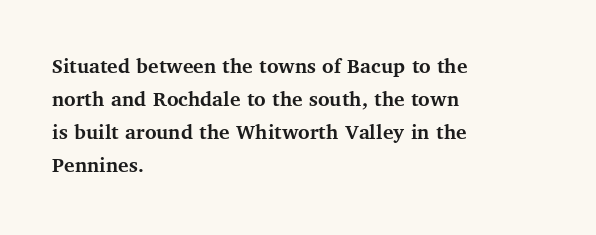
Q: Is the text bold? A: Yes.
Q: Is the text italic (slanted)? A: No, it is upright.
Q: Is the text underlined? A: No.
Q: How is the paragraph aligned? A: Left-aligned.
Q: Is the spacing between letters normal or unusually wide? A: Normal.
Q: Is the spacing between lines tight, normal or loose? A: Normal.
